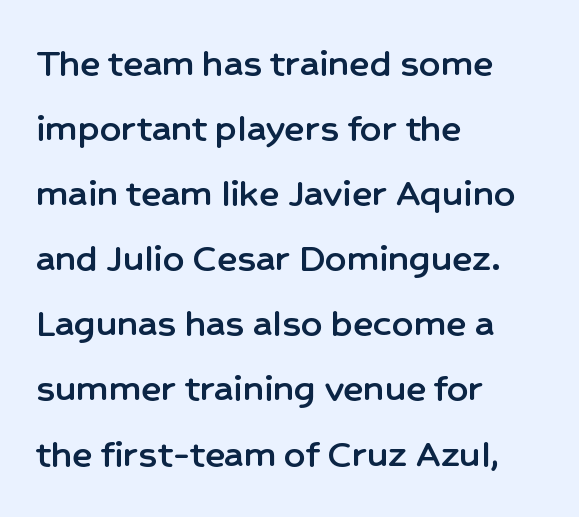
What stands out about the letter spacing? Nothing — it is the standard amount. Compared with typical paragraphs, the rows here are spaced about the same. A roman cut, with each character standing at attention. Look at the bottom of the vertical strokes: they stop flat, with no serifs.
